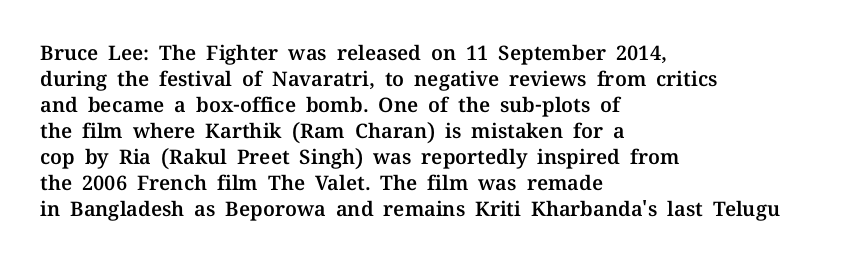
The image shows 20 px text type, upright; set left-aligned, normal line spacing (1.3x), normal letter spacing, not underlined.
